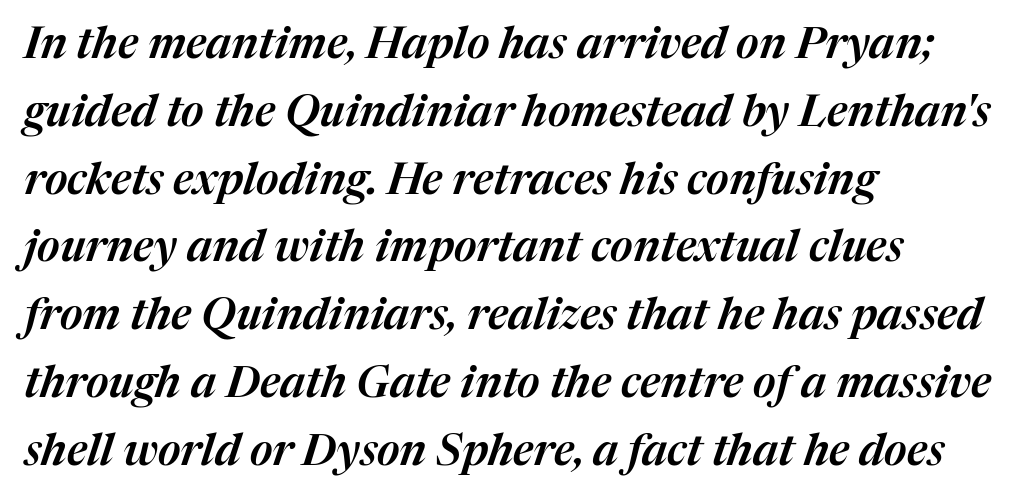
The horizontal fit of the characters is conventional and even. One glance says typical: line gaps are just what's usual. Does the copy run flush right? No — it runs flush left. Slant detected: the letters are inclined.
